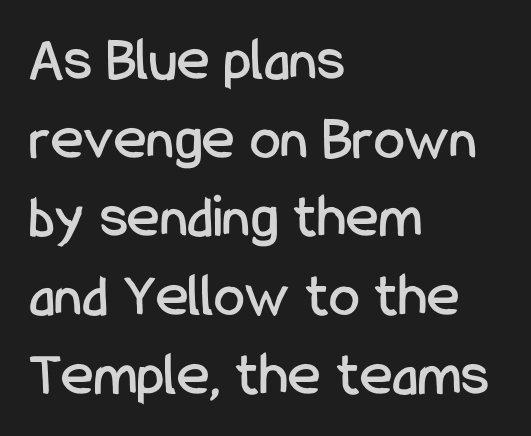
The image shows 62 px condensed sans-serif type, upright; set left-aligned, normal line spacing (1.27x), normal letter spacing, not underlined; low stroke contrast and a medium x-height.
